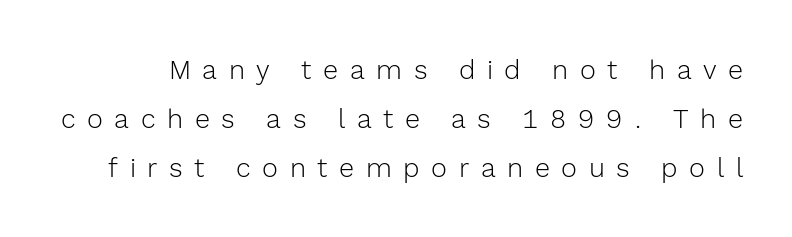
The face used here is rendered with a markedly widened letterfit. The passage shown is not underscored anywhere. The passage shown is not bold in any degree. When letters stand straight like this, we call the style roman or upright.
